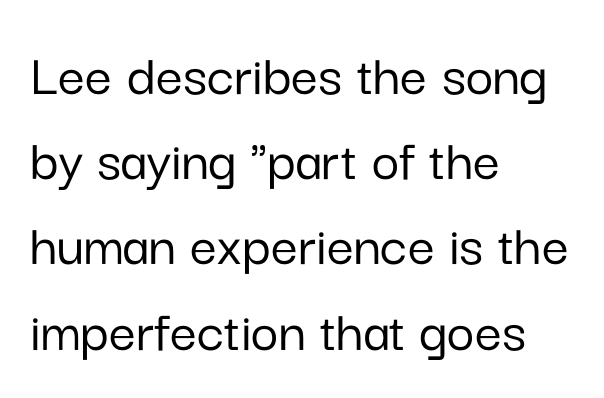
The image shows 60 px sans-serif type, upright; set left-aligned, normal line spacing (1.42x), normal letter spacing, not underlined; low stroke contrast and a medium x-height.
